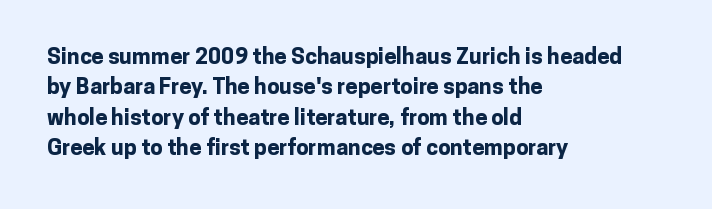
The paragraph shown leans on its left margin. The glyphs have the mass of a bold cut. How are the letters spaced? Ordinarily, with no added tracking. This sample uses an upright cut, with every glyph sitting square on the baseline.
